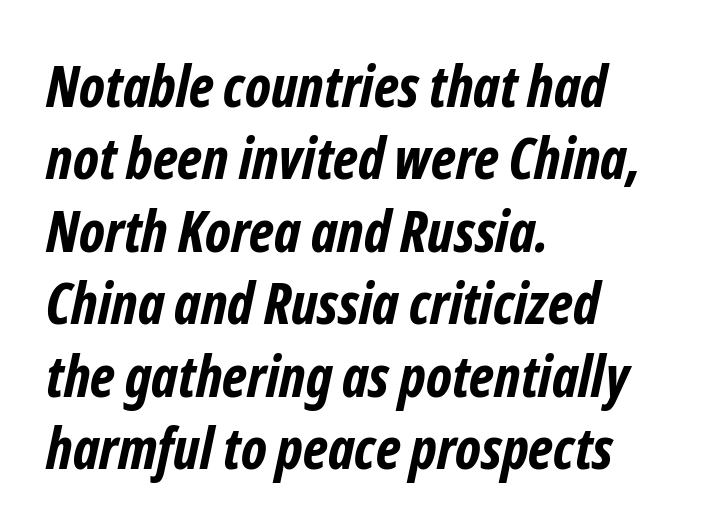
The image shows 57 px bold, condensed sans-serif type; set left-aligned, normal line spacing (1.27x), normal letter spacing, not underlined; low stroke contrast and a medium x-height.
